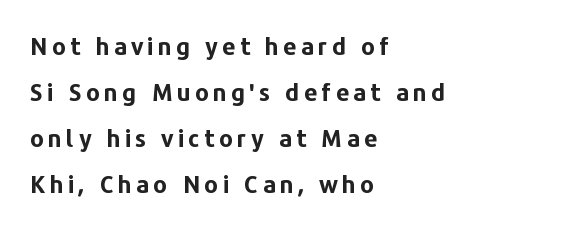
Q: Is the text bold? A: Yes.
Q: Is the text italic (slanted)? A: No, it is upright.
Q: Is the text underlined? A: No.
Q: How is the paragraph aligned? A: Left-aligned.
Q: Is the spacing between lines tight, normal or loose? A: Loose.
